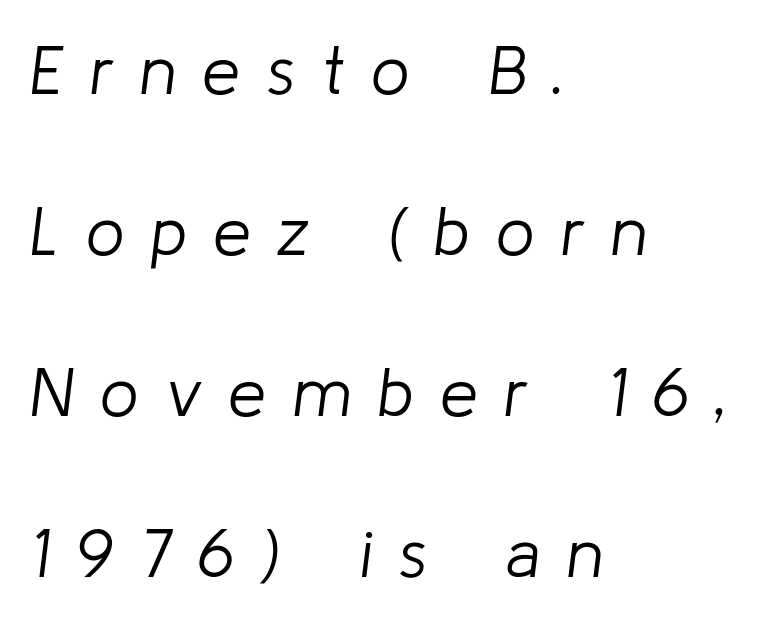
{"italic": "yes", "lean": "right", "slant_degrees": 8, "bold": "no", "weight": "light", "width": "normal", "stroke_contrast": "low", "x_height": "medium", "monospaced": "no", "underline": "no", "align": "left", "line_spacing": "loose", "line_spacing_ratio": 2.37, "letter_spacing": "wide", "letter_spacing_em": 0.39, "glyph_px": 68}
